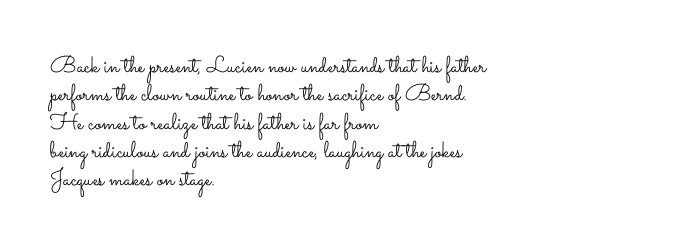
The image shows 23 px text type; set left-aligned, line spacing 1.23x, normal letter spacing, not underlined.
